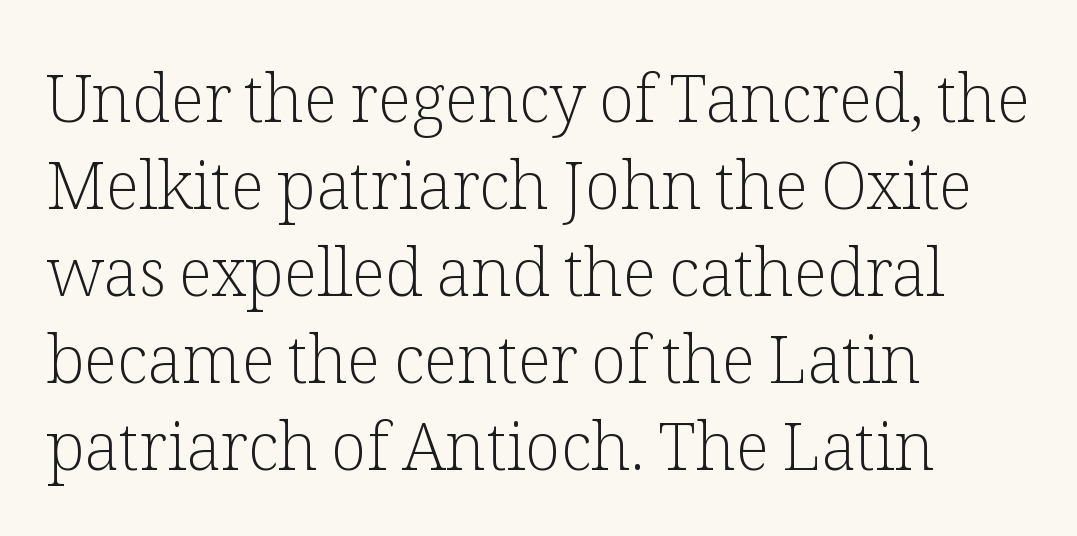
The image shows 66 px light serif type, upright; set left-aligned, normal line spacing (1.32x), normal letter spacing, not underlined; low stroke contrast and a medium x-height.
